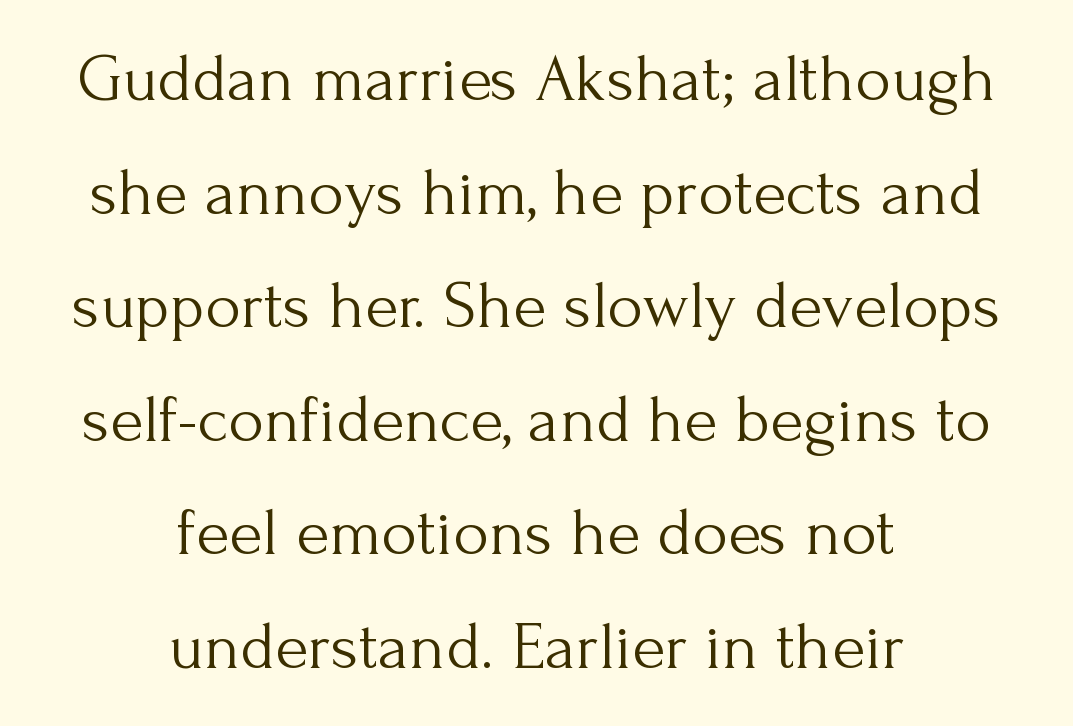
The image shows 68 px light serif type, upright; set centered, normal line spacing (1.67x), normal letter spacing, not underlined; medium stroke contrast and a small x-height.
